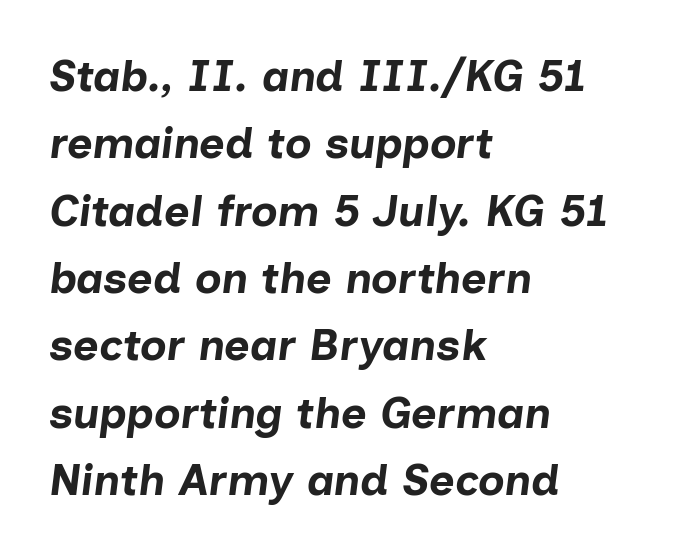
Q: Is the text bold? A: Yes.
Q: Is the text italic (slanted)? A: Yes, it leans right by about 7 degrees.
Q: Is the text underlined? A: No.
Q: How is the paragraph aligned? A: Left-aligned.
Q: Is the spacing between letters normal or unusually wide? A: Normal.
Q: Is the spacing between lines tight, normal or loose? A: Normal.
Q: Width (condensed, normal, or wide)? A: Normal.
Q: Stroke contrast? A: Low.
Q: x-height? A: Medium.
Q: Monospaced? A: No.
